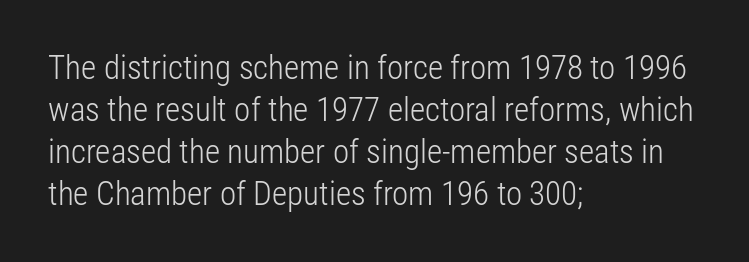
The image shows 33 px light, condensed sans-serif type, upright; set left-aligned, normal line spacing (1.27x), normal letter spacing, not underlined; low stroke contrast and a medium x-height.
